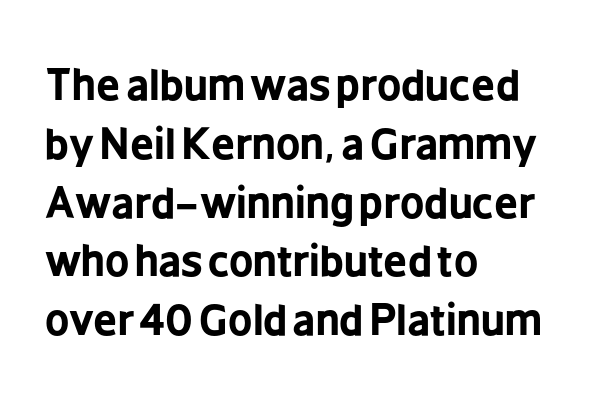
Does extra space separate the letters? No, they use regular spacing. Each line starts at the same left margin while the right side varies. Every stem runs plumb, perpendicular to the baseline. The text was rendered using a sans face with plain stroke endings.
